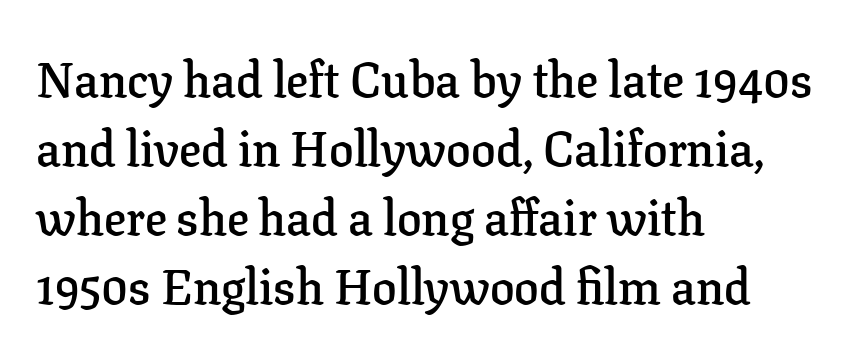
The image shows 49 px semibold serif type, upright; set left-aligned, normal line spacing (1.41x), normal letter spacing, not underlined; low stroke contrast and a medium x-height.
